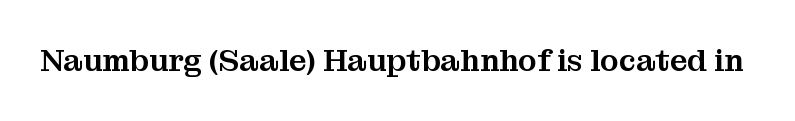
{"serif": "yes", "italic": "no", "width": "normal", "stroke_contrast": "medium", "x_height": "medium", "monospaced": "no", "underline": "no", "letter_spacing": "normal", "letter_spacing_em": 0.0, "glyph_px": 31}
